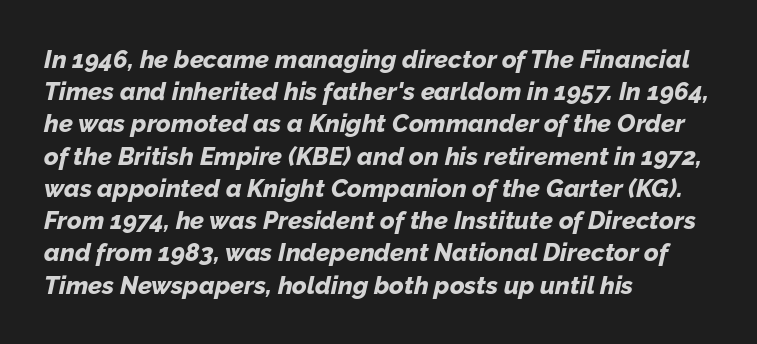
The image shows 25 px bold type, italic (leaning right); set left-aligned, normal line spacing (1.29x), normal letter spacing, not underlined.
